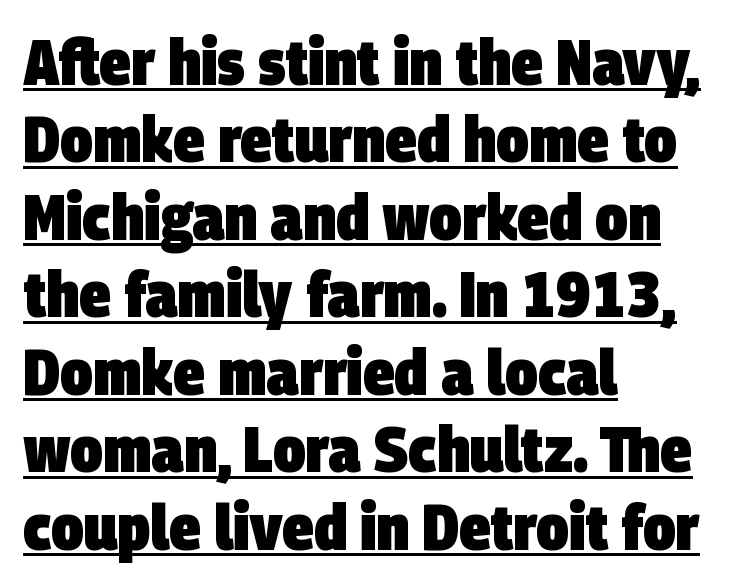
The image shows 64 px heavy, condensed sans-serif type; set left-aligned, line spacing 1.21x, normal letter spacing, underlined; low stroke contrast and a large x-height.
